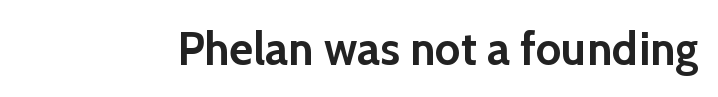
Spacing verdict: proportional, widths tailored to each character. Serifs: no, the terminals of the letterforms are clean. A clean baseline with only descenders dipping below it. You can tell it's not italic because the verticals are truly vertical. The letters sit at their default tracking, neither squeezed nor spread.
